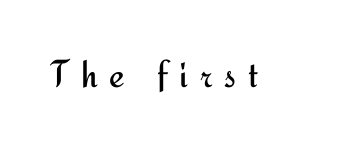
The image shows 39 px regular-weight sans-serif type, upright; set unusually wide letter spacing (+0.3 em), not underlined; medium stroke contrast and a small x-height.
